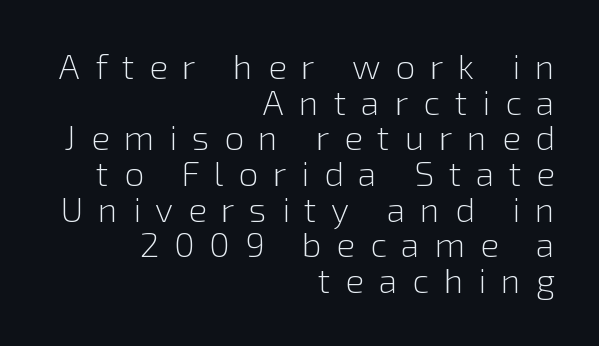
The image shows 35 px light sans-serif type, upright; set right-aligned, tight line spacing (1.02x), unusually wide letter spacing (+0.42 em), not underlined; low stroke contrast and a medium x-height.
